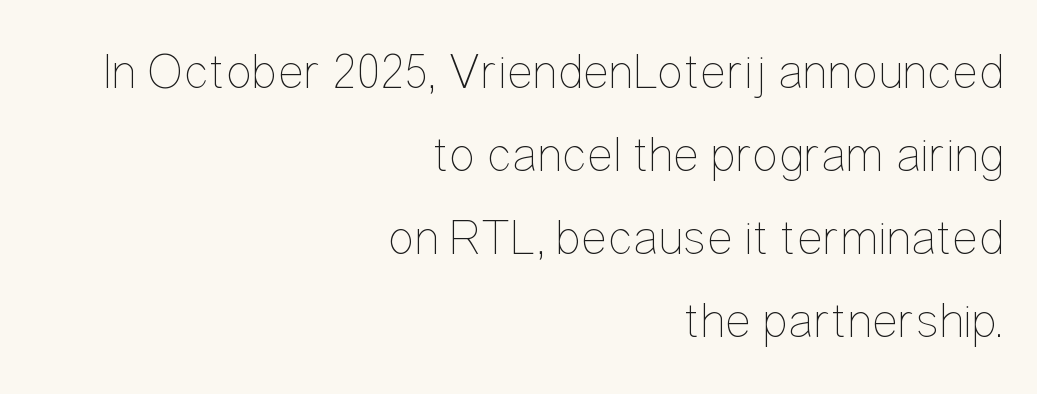
You could not count columns in this text — the font is proportionally spaced. The vertical gap from one line to the next is medium. Stems and bowls with no extra thickness — not bold. Is the letter spacing exaggerated? No — it looks like the ordinary default. Which margin do the lines hug? The right one — the left edge is uneven.
